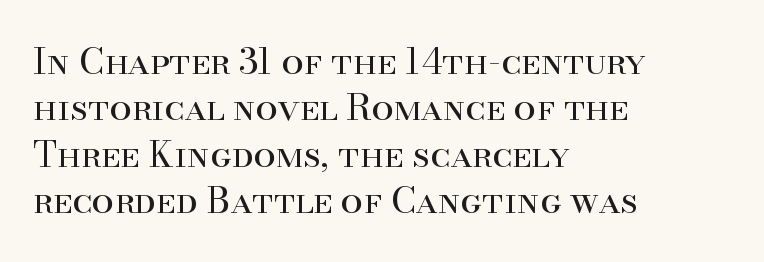
{"serif": "yes", "italic": "no", "bold": "no", "weight": "regular", "width": "normal", "stroke_contrast": "high", "x_height": "small", "monospaced": "no", "underline": "no", "align": "left", "line_spacing": "normal", "line_spacing_ratio": 1.29, "letter_spacing": "normal", "letter_spacing_em": 0.0, "glyph_px": 36}
